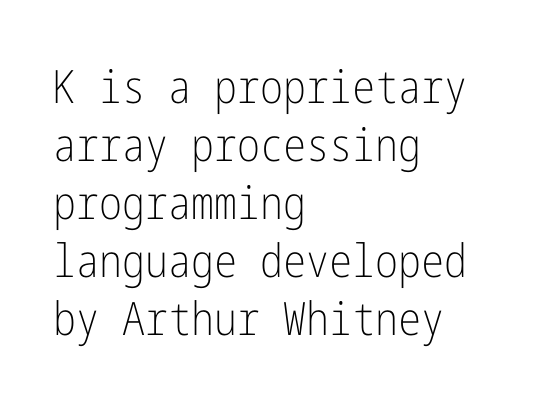
Any mark beneath the type? The region is blank. Stroke mass is kept to a normal reading level or below. A student would call this left alignment; a typographer would say flush left, rag right. This block has exactly the height ordinary leading produces. The designer went with a sans here, leaving each stem footless.
